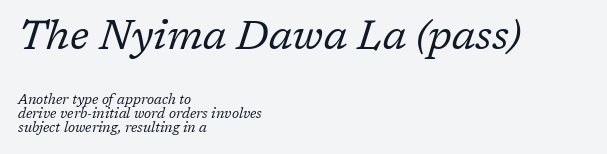
{"serif": "yes", "italic": "yes", "lean": "right", "slant_degrees": 17, "bold": "no", "weight": "regular", "width": "normal", "stroke_contrast": "low", "x_height": "medium", "monospaced": "no", "underline": "no", "align": "left", "line_spacing": "tight", "line_spacing_ratio": 0.99, "letter_spacing": "normal", "letter_spacing_em": 0.0, "larger_block": "first", "size_ratio": 3.0, "glyph_px": 42}
